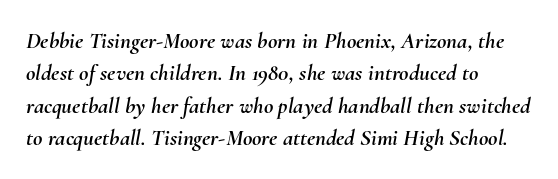
{"italic": "yes", "lean": "right", "slant_degrees": 10, "underline": "no", "align": "left", "line_spacing": "normal", "line_spacing_ratio": 1.41, "letter_spacing": "normal", "letter_spacing_em": 0.0, "glyph_px": 23}
